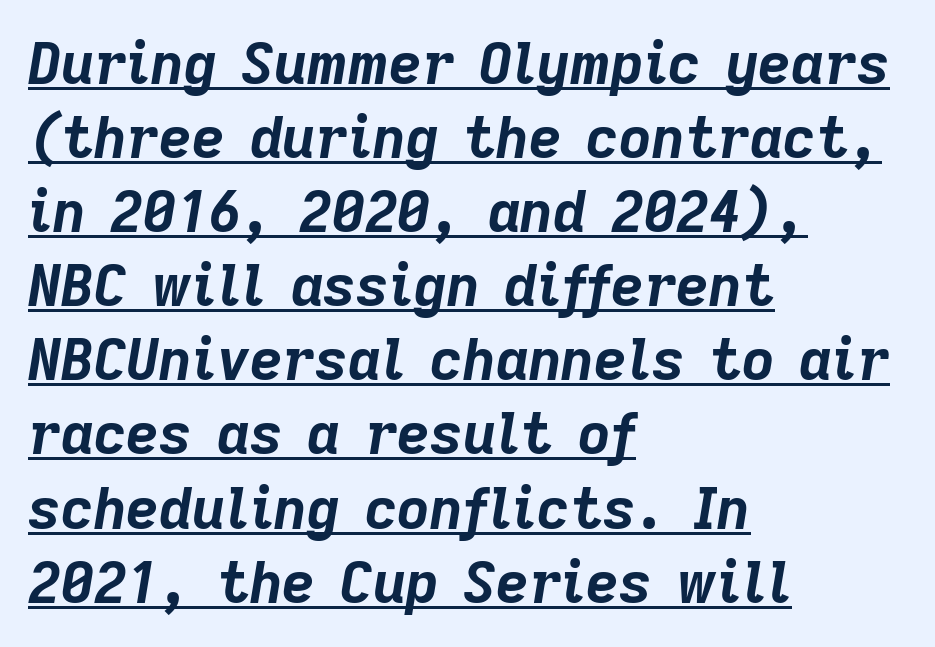
Q: Is the text bold? A: Yes.
Q: Is the text italic (slanted)? A: Yes, it leans right by about 9 degrees.
Q: Is the text underlined? A: Yes.
Q: How is the paragraph aligned? A: Left-aligned.
Q: Is the spacing between letters normal or unusually wide? A: Normal.
Q: Is the spacing between lines tight, normal or loose? A: Normal.
Q: Width (condensed, normal, or wide)? A: Normal.
Q: Stroke contrast? A: Low.
Q: x-height? A: Medium.
Q: Monospaced? A: No.
